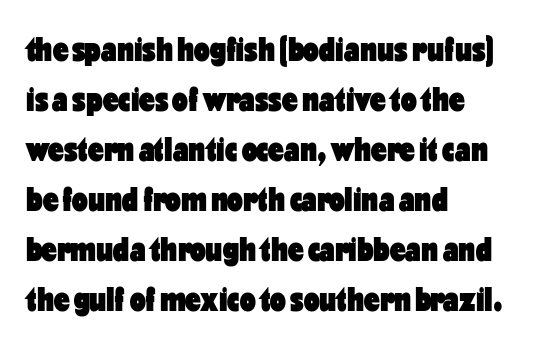
Rows of type keep a routine distance in the vertical direction. The passage shown is not underscored anywhere. Is this a fixed-width face? No — the glyphs have proportional, varying widths. Italic? Not at all — the glyphs are vertical. Alignment: flush left. Does the type have serifs? No, each stem ends abruptly.
